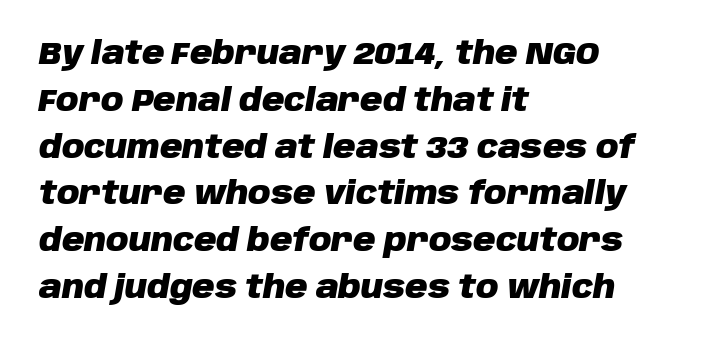
The image shows 31 px heavy type, italic (leaning right); set left-aligned, normal line spacing (1.51x), normal letter spacing, not underlined; low stroke contrast and a large x-height.
